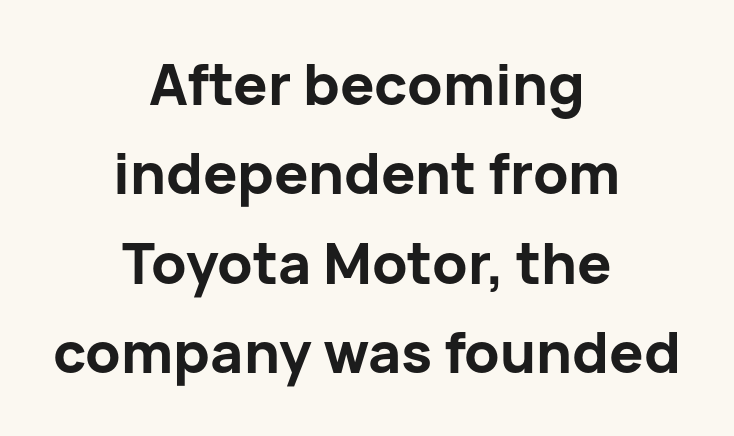
You'd pick this weight for a headline — it's a proper bold. Look at the tracking — it's just the regular setting, nothing added. Anything drawn beneath the words? Only blank space. When letters stand straight like this, we call the style roman or upright. Both edges are ragged and mirror each other, which tells us the setting is centered. Regular leading.
